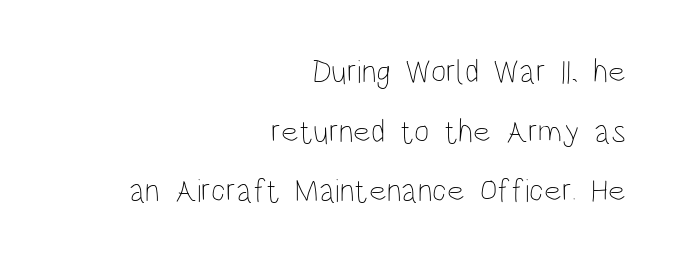
{"italic": "no", "bold": "no", "weight": "thin", "width": "condensed", "stroke_contrast": "low", "x_height": "large", "monospaced": "no", "underline": "no", "align": "right", "line_spacing_ratio": 1.81, "letter_spacing": "normal", "letter_spacing_em": 0.0, "glyph_px": 33}
